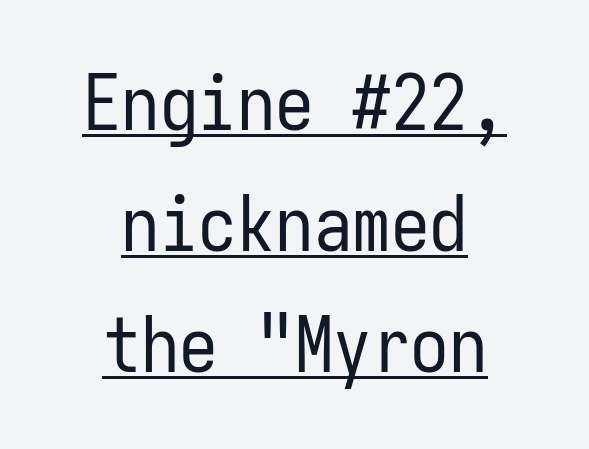
Think of a typewriter: that constant character pitch is what you see here. The typeface chosen for these lines omits serifs. A quiet, ordinary-to-light weight characterises the typeface. Standard letterfit; no display-style spreading of the glyphs.
